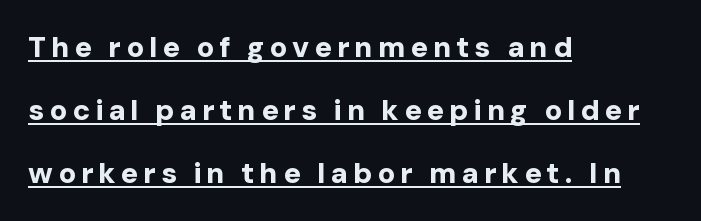
The image shows 29 px bold sans-serif type, upright; set left-aligned, loose line spacing (2.18x), underlined; low stroke contrast and a medium x-height.
